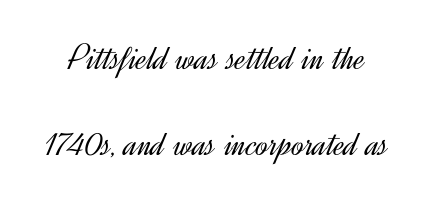
Q: Is the text bold? A: No.
Q: Is the text italic (slanted)? A: Yes.
Q: Is the typeface a serif or a sans-serif typeface? A: Sans-serif.
Q: Is the text underlined? A: No.
Q: Is the spacing between letters normal or unusually wide? A: Normal.
Q: Is the spacing between lines tight, normal or loose? A: Loose.
Q: Width (condensed, normal, or wide)? A: Normal.
Q: x-height? A: Small.
Q: Monospaced? A: No.
